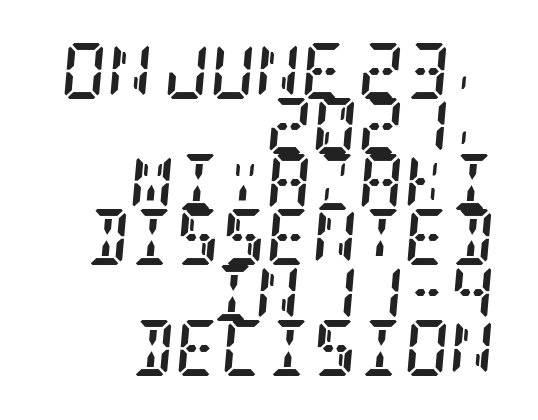
{"serif": "yes", "italic": "yes", "lean": "right", "slant_degrees": 5, "bold": "yes", "weight": "semibold", "width": "condensed", "stroke_contrast": "low", "x_height": "large", "underline": "no", "align": "right", "line_spacing": "tight", "line_spacing_ratio": 0.99, "letter_spacing": "normal", "letter_spacing_em": 0.0, "glyph_px": 56}
